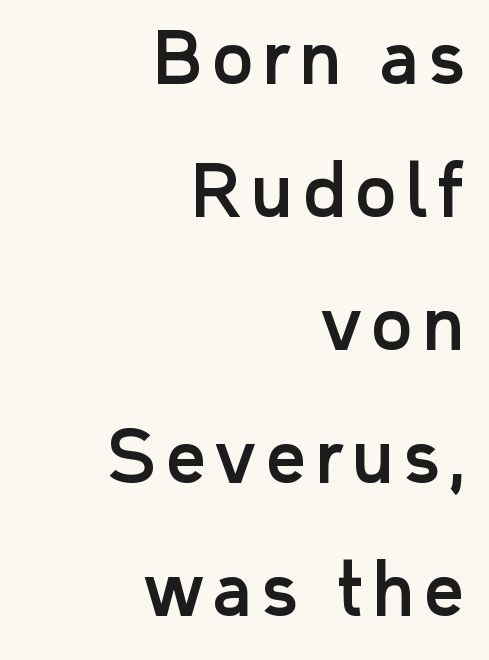
{"serif": "no", "italic": "no", "width": "normal", "stroke_contrast": "low", "x_height": "medium", "monospaced": "no", "underline": "no", "align": "right", "line_spacing": "loose", "line_spacing_ratio": 1.9, "glyph_px": 70}
